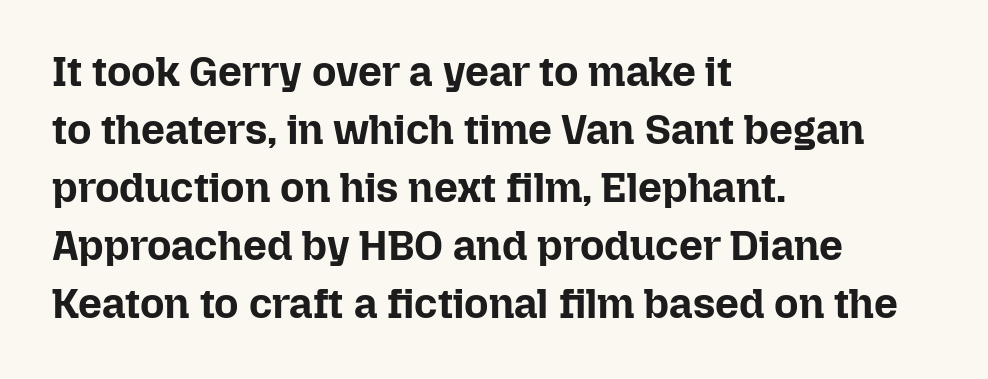
Each letter keeps its own natural width here, so spacing adapts to shape. The passage shown is emphatically bold. Horizontal bands of white between lines are of average thickness. The typesetter chose a ragged-right arrangement here.
